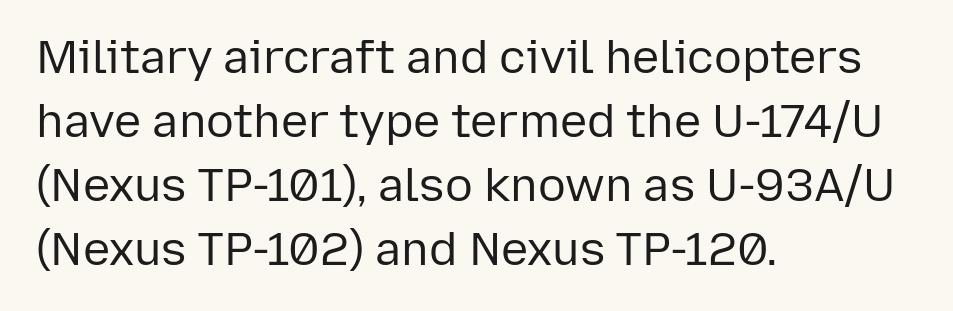
These lines are set flush left with a ragged right edge. No extra tracking has been applied to these lines. Does the type have serifs? No, each stem ends abruptly. Summary of weight: not heavy and not bold.
